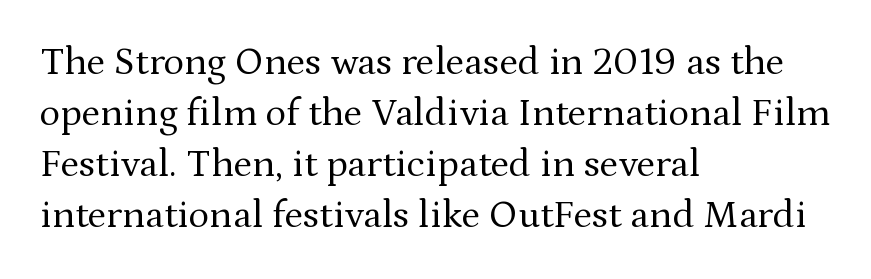
{"serif": "yes", "italic": "no", "bold": "no", "weight": "regular", "width": "normal", "stroke_contrast": "medium", "x_height": "medium", "monospaced": "no", "underline": "no", "align": "left", "line_spacing": "normal", "line_spacing_ratio": 1.31, "letter_spacing": "normal", "letter_spacing_em": 0.0, "glyph_px": 39}
